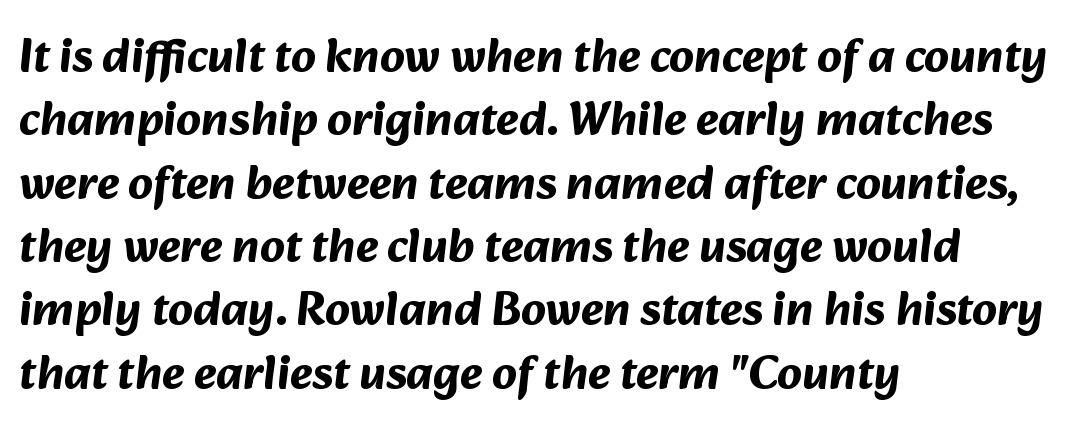
Stroke thickness is high; the sample reads as a true bold. Proportional: the letters do not fall into vertical columns. Standard letterfit; no display-style spreading of the glyphs. Beneath every word, the page is bare.
